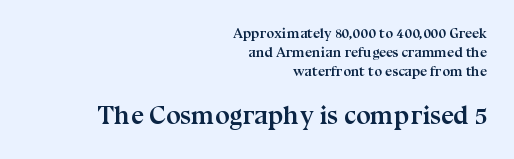
{"italic": "no", "bold": "yes", "underline": "no", "align": "right", "line_spacing": "normal", "line_spacing_ratio": 1.34, "letter_spacing": "normal", "letter_spacing_em": 0.0, "larger_block": "second", "size_ratio": 1.86, "glyph_px": 26}
